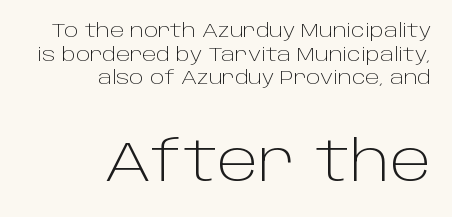
Q: Is the text bold? A: No.
Q: Is the text italic (slanted)? A: No, it is upright.
Q: Is the typeface a serif or a sans-serif typeface? A: Sans-serif.
Q: Is the text underlined? A: No.
Q: How is the paragraph aligned? A: Right-aligned.
Q: Is the spacing between letters normal or unusually wide? A: Normal.
Q: Which block of text is set in a larger size, the first (top) or the second (bottom)? A: The second (bottom) one.
Q: Width (condensed, normal, or wide)? A: Normal.
Q: Stroke contrast? A: Low.
Q: x-height? A: Large.
Q: Monospaced? A: No.
